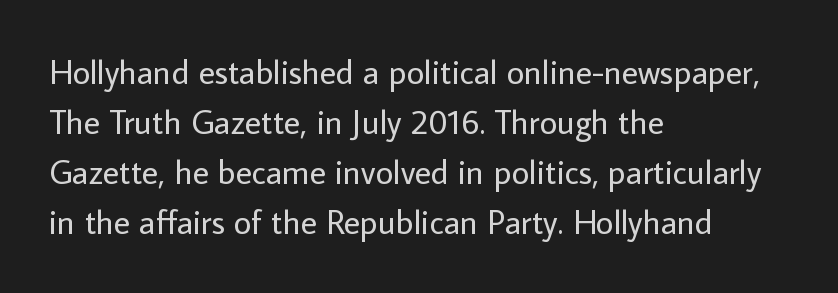
The image shows 34 px regular-weight sans-serif type, upright; set left-aligned, normal line spacing (1.47x), normal letter spacing, not underlined; low stroke contrast and a medium x-height.
